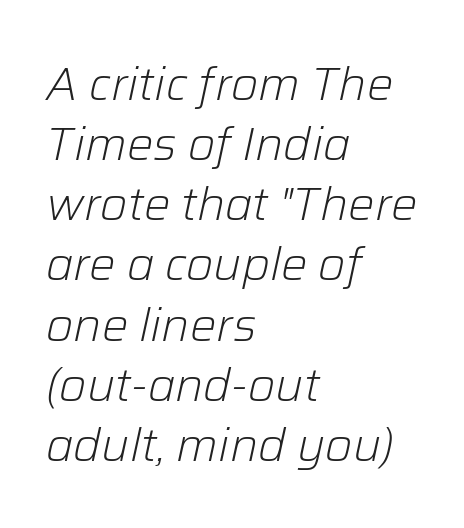
{"italic": "yes", "lean": "right", "slant_degrees": 12, "bold": "no", "weight": "light", "width": "normal", "stroke_contrast": "low", "x_height": "medium", "monospaced": "no", "underline": "no", "align": "left", "line_spacing": "normal", "line_spacing_ratio": 1.28, "letter_spacing": "normal", "letter_spacing_em": 0.0, "glyph_px": 47}
